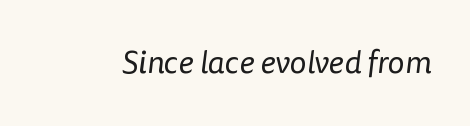
No heavy texture on the line: the type isn't bold. Spacing verdict: proportional, widths tailored to each character. There is no visible air inserted between adjacent glyphs. Check where the strokes stop: nothing finishes them off — pure sans. Anything drawn beneath the words? Only blank space.
